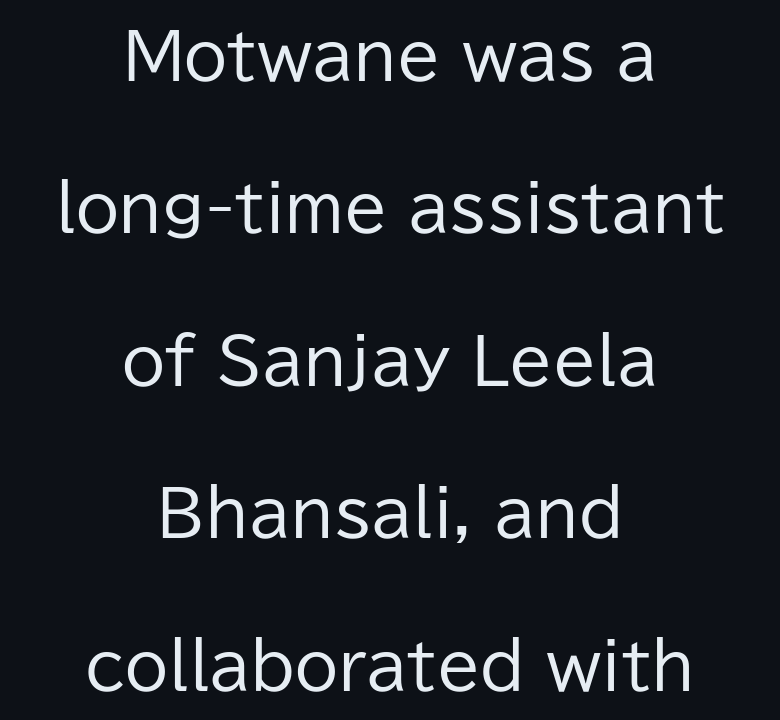
{"serif": "no", "italic": "no", "bold": "no", "weight": "regular", "width": "normal", "stroke_contrast": "low", "x_height": "medium", "monospaced": "no", "underline": "no", "align": "center", "line_spacing": "loose", "line_spacing_ratio": 2.42, "letter_spacing": "normal", "letter_spacing_em": 0.0, "glyph_px": 63}
